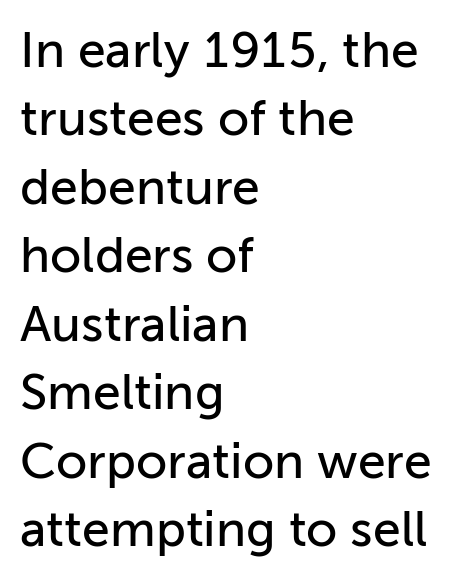
Q: Is the text italic (slanted)? A: No, it is upright.
Q: Is the typeface a serif or a sans-serif typeface? A: Sans-serif.
Q: Is the text underlined? A: No.
Q: How is the paragraph aligned? A: Left-aligned.
Q: Is the spacing between letters normal or unusually wide? A: Normal.
Q: Is the spacing between lines tight, normal or loose? A: Normal.
Q: Width (condensed, normal, or wide)? A: Normal.
Q: Stroke contrast? A: Low.
Q: x-height? A: Medium.
Q: Monospaced? A: No.
